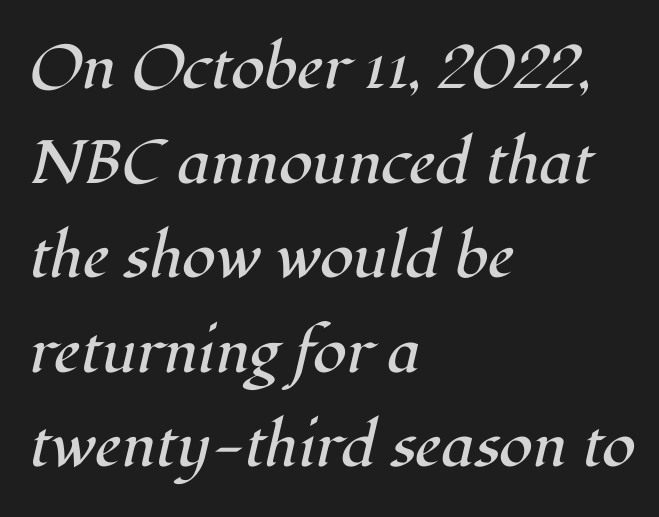
The image shows 61 px regular-weight serif type, italic (leaning right); set left-aligned, normal line spacing (1.55x), normal letter spacing, not underlined; high stroke contrast and a medium x-height.
